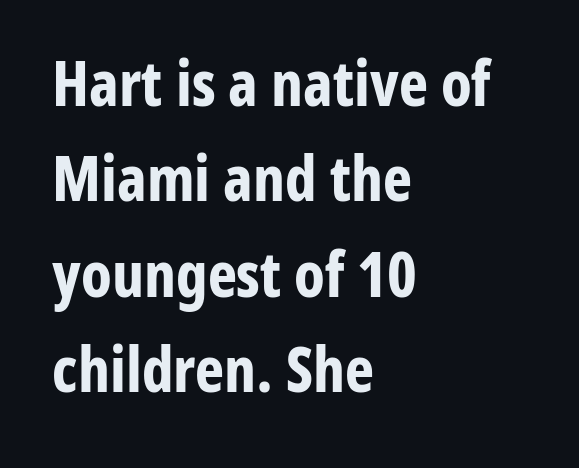
Heft: maximum for text — a bold. Alignment: flush left. The block of text has a typical density, with ordinary space between rows. What stands out about the letter spacing? Nothing — it is the standard amount. The type family on display is of the sans-serif kind.
